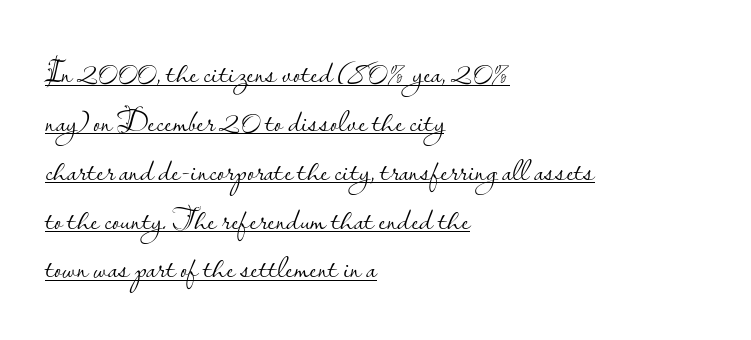
The image shows 33 px light sans-serif type; set left-aligned, normal line spacing (1.48x), normal letter spacing, underlined; low stroke contrast and a small x-height.
